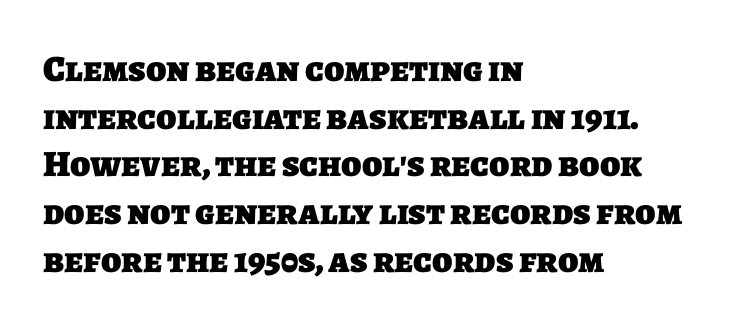
{"serif": "no", "bold": "yes", "weight": "heavy", "width": "normal", "stroke_contrast": "low", "x_height": "large", "monospaced": "no", "underline": "no", "align": "left", "line_spacing": "normal", "line_spacing_ratio": 1.29, "letter_spacing": "normal", "letter_spacing_em": 0.0, "glyph_px": 37}
